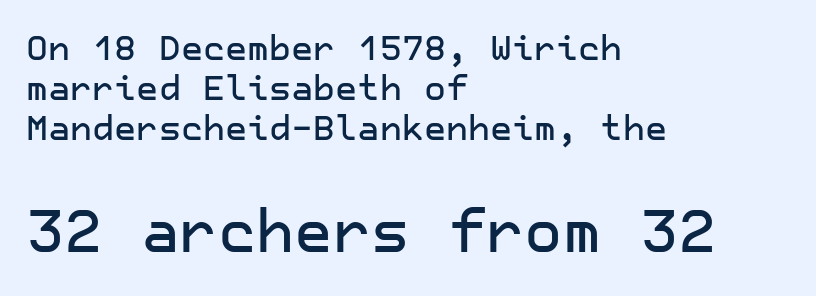
Q: Is the text italic (slanted)? A: No, it is upright.
Q: Is the typeface a serif or a sans-serif typeface? A: Sans-serif.
Q: Is the text underlined? A: No.
Q: How is the paragraph aligned? A: Left-aligned.
Q: Is the spacing between letters normal or unusually wide? A: Normal.
Q: Which block of text is set in a larger size, the first (top) or the second (bottom)? A: The second (bottom) one.
Q: Width (condensed, normal, or wide)? A: Normal.
Q: Stroke contrast? A: Low.
Q: x-height? A: Medium.
